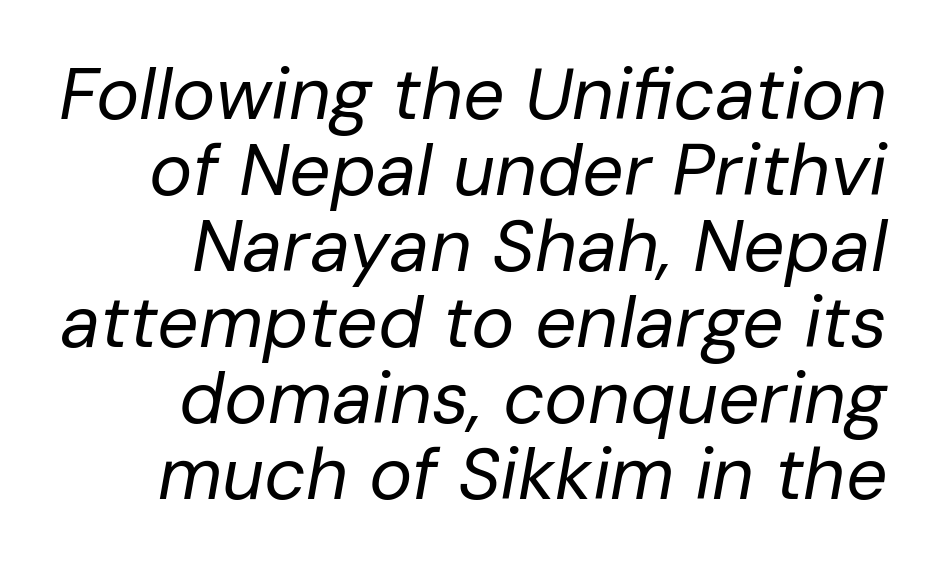
Q: Is the text bold? A: No.
Q: Is the text italic (slanted)? A: Yes, it leans right by about 10 degrees.
Q: Is the text underlined? A: No.
Q: How is the paragraph aligned? A: Right-aligned.
Q: Is the spacing between letters normal or unusually wide? A: Normal.
Q: Is the spacing between lines tight, normal or loose? A: Tight.
Q: Width (condensed, normal, or wide)? A: Normal.
Q: Stroke contrast? A: Low.
Q: x-height? A: Medium.
Q: Monospaced? A: No.
